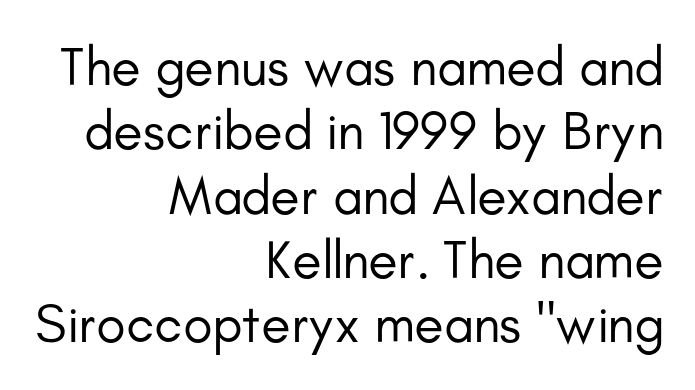
Q: Is the text bold? A: No.
Q: Is the text italic (slanted)? A: No, it is upright.
Q: Is the typeface a serif or a sans-serif typeface? A: Sans-serif.
Q: Is the text underlined? A: No.
Q: How is the paragraph aligned? A: Right-aligned.
Q: Is the spacing between letters normal or unusually wide? A: Normal.
Q: Width (condensed, normal, or wide)? A: Normal.
Q: Stroke contrast? A: Low.
Q: x-height? A: Small.
Q: Monospaced? A: No.
